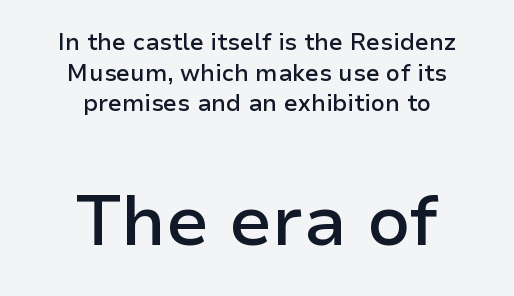
Every character sits straight up, as roman type does. Clear beneath every line of the passage. The paragraph shown floats in the horizontal middle. Observe the ordinary spacing: letters are neighbours, not strangers. The rendering uses natural spacing where letterforms have individual widths. In terms of leading, this rendering sits right in the middle.
